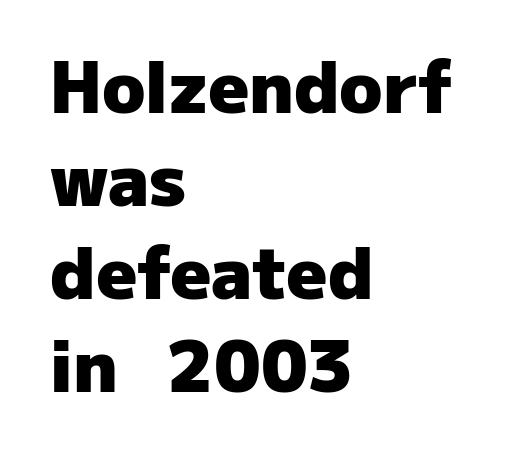
Every stem runs plumb, perpendicular to the baseline. Character widths vary here, with narrow letters taking less room than wide ones. What weight is shown? A full bold with thick strokes. Line beginnings align vertically; line endings do not. The rows are spaced the way most documents space them. These lines are composed in type without serifs.
